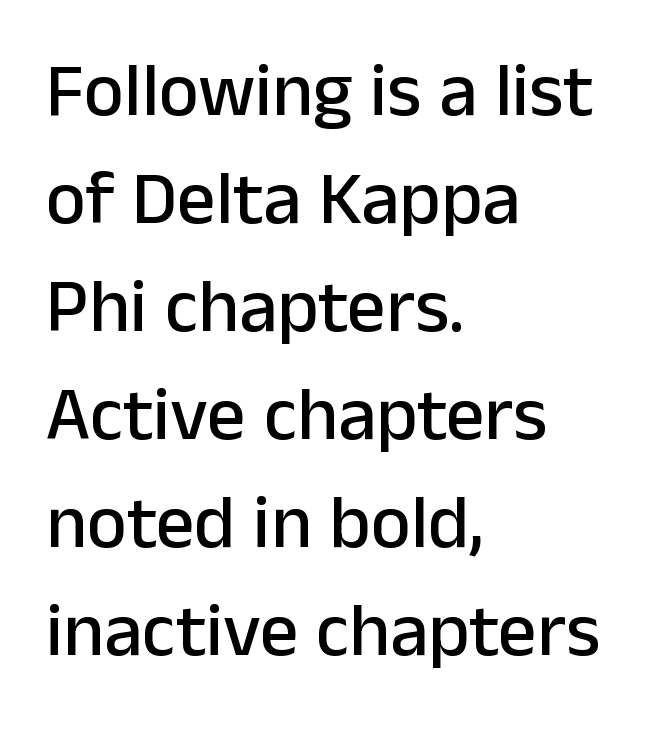
{"serif": "no", "italic": "no", "width": "normal", "stroke_contrast": "low", "x_height": "medium", "monospaced": "no", "underline": "no", "align": "left", "line_spacing": "normal", "line_spacing_ratio": 1.42, "letter_spacing": "normal", "letter_spacing_em": 0.0, "glyph_px": 76}
